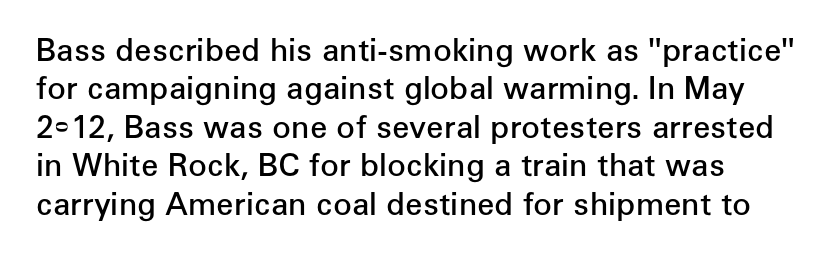
The image shows 31 px semibold sans-serif type, upright; set line spacing 1.24x, normal letter spacing, not underlined; low stroke contrast and a medium x-height.
